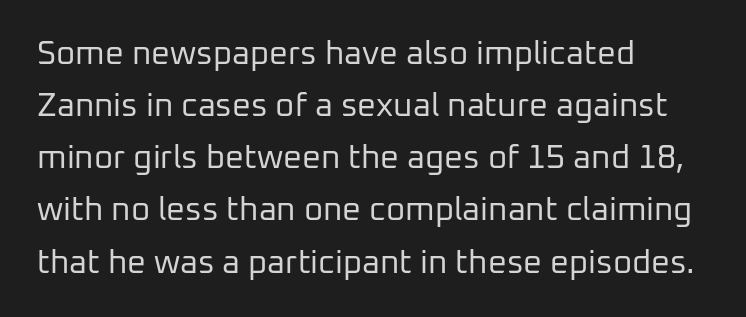
The image shows 33 px regular-weight sans-serif type, upright; set left-aligned, normal line spacing (1.58x), normal letter spacing, not underlined; low stroke contrast and a medium x-height.
